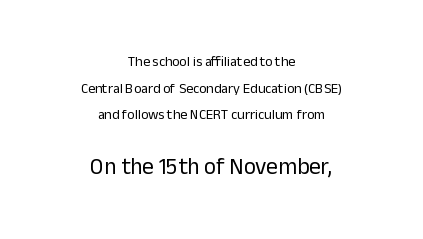
Q: Is the text bold? A: No.
Q: Is the text italic (slanted)? A: No, it is upright.
Q: Is the text underlined? A: No.
Q: How is the paragraph aligned? A: Centered.
Q: Is the spacing between letters normal or unusually wide? A: Normal.
Q: Is the spacing between lines tight, normal or loose? A: Loose.
Q: Which block of text is set in a larger size, the first (top) or the second (bottom)? A: The second (bottom) one.
